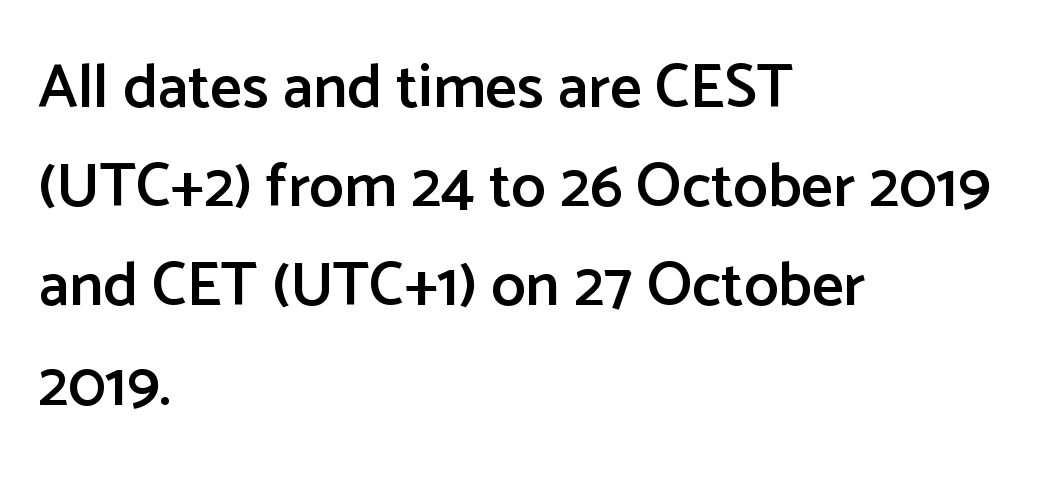
{"serif": "no", "italic": "no", "bold": "semi", "weight": "semibold", "width": "normal", "stroke_contrast": "low", "x_height": "medium", "monospaced": "no", "underline": "no", "align": "left", "line_spacing": "normal", "line_spacing_ratio": 1.6, "letter_spacing": "normal", "letter_spacing_em": 0.0, "glyph_px": 62}
